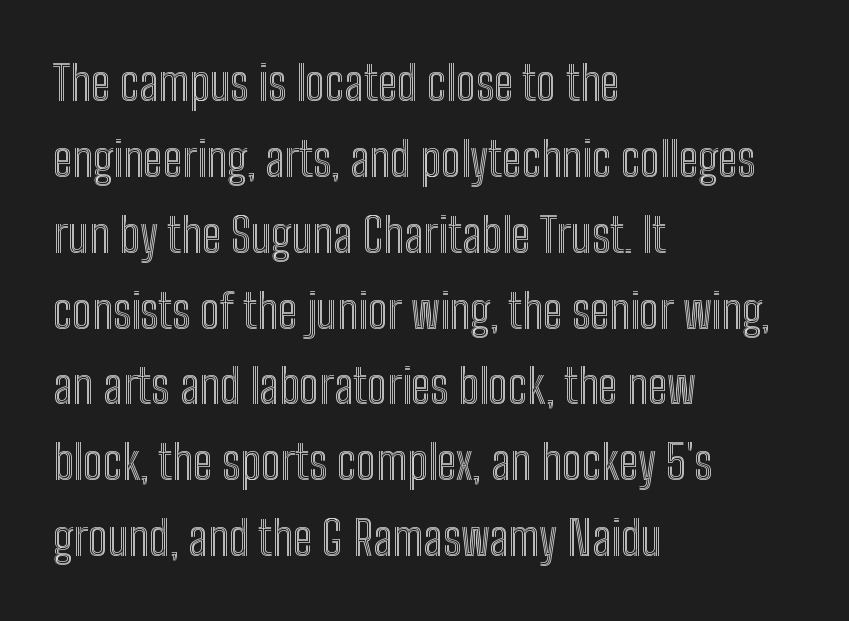
Typeset ragged right — the left edge is the straight one. The type sits square on the baseline with zero lean. Looks like regular typesetting: each glyph gets only the width it needs. No word sits above an underline.
